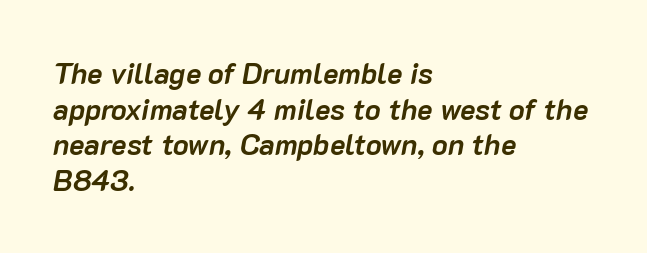
Clear beneath every line of the passage. Chunky letters — that's bold for sure. The type is set solid horizontally, with unmodified tracking. Typeset ragged right — the left edge is the straight one. The face used here has a pronounced slope to its letters.
